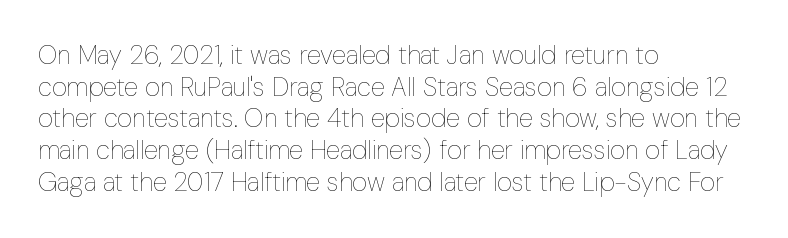
{"italic": "no", "bold": "no", "underline": "no", "align": "left", "line_spacing_ratio": 1.22, "letter_spacing": "normal", "letter_spacing_em": 0.0, "glyph_px": 26}
